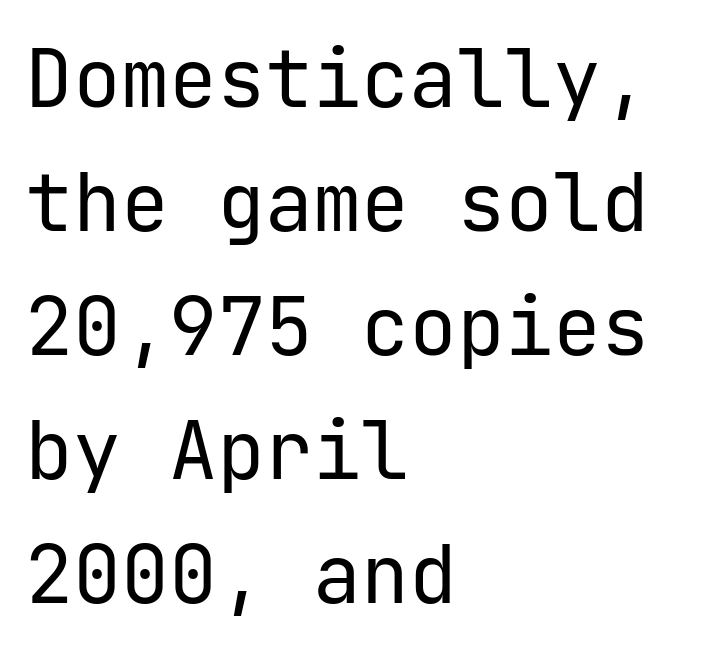
{"serif": "no", "italic": "no", "bold": "no", "weight": "regular", "width": "normal", "stroke_contrast": "low", "x_height": "medium", "underline": "no", "align": "left", "line_spacing": "normal", "line_spacing_ratio": 1.55, "letter_spacing": "normal", "letter_spacing_em": 0.0, "glyph_px": 80}
